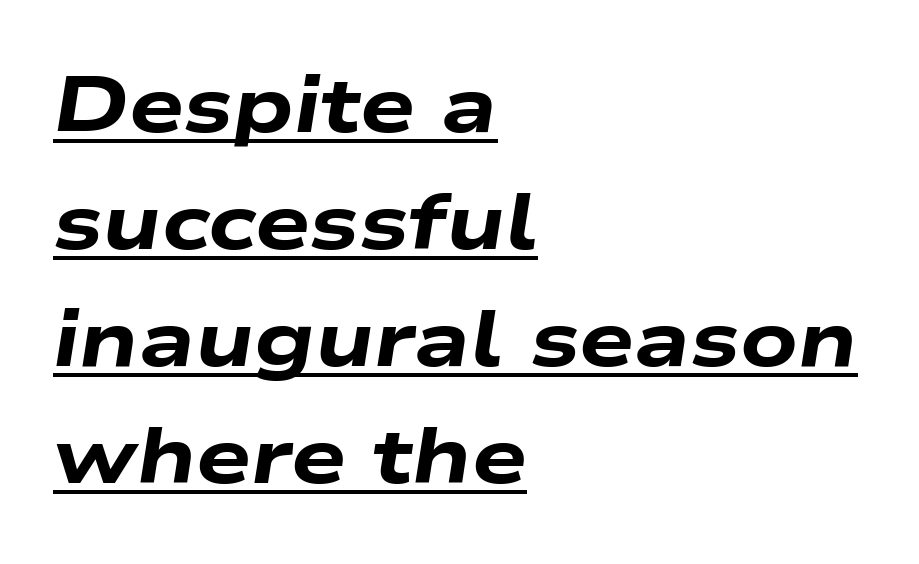
The image shows 78 px heavy, wide type, italic (leaning right); set left-aligned, normal line spacing (1.5x), normal letter spacing, underlined; low stroke contrast and a medium x-height.
